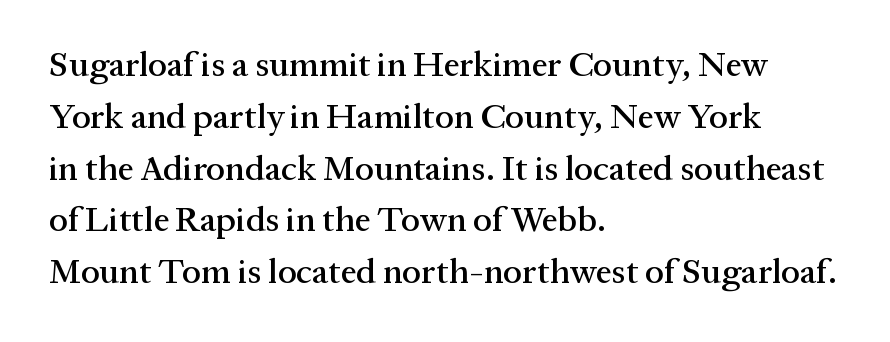
{"serif": "yes", "italic": "no", "width": "normal", "stroke_contrast": "medium", "x_height": "medium", "monospaced": "no", "underline": "no", "align": "left", "line_spacing": "normal", "line_spacing_ratio": 1.48, "letter_spacing": "normal", "letter_spacing_em": 0.0, "glyph_px": 35}
